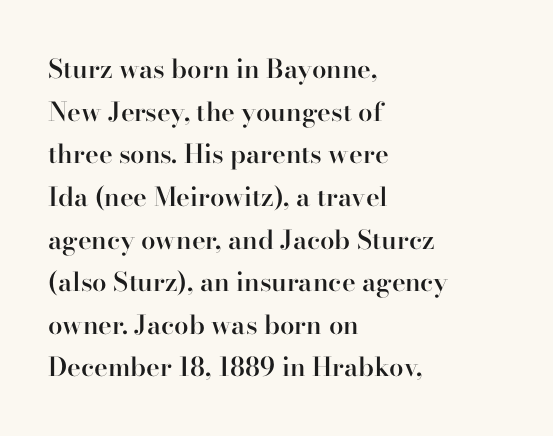
Q: Is the text bold? A: Semi-bold.
Q: Is the text italic (slanted)? A: No, it is upright.
Q: Is the text underlined? A: No.
Q: How is the paragraph aligned? A: Left-aligned.
Q: Is the spacing between letters normal or unusually wide? A: Normal.
Q: Is the spacing between lines tight, normal or loose? A: Normal.
